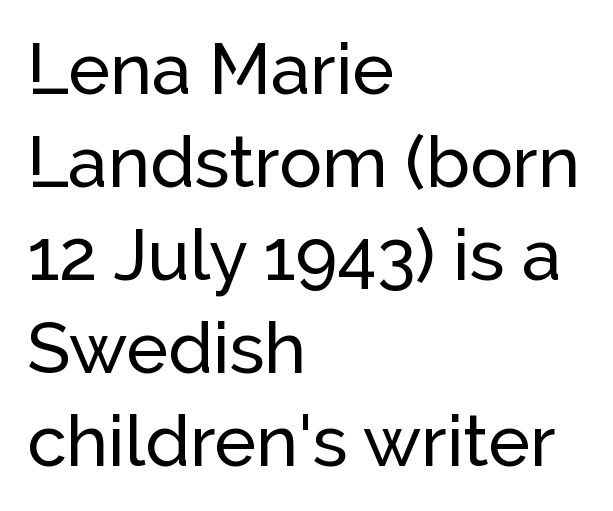
{"serif": "no", "italic": "no", "width": "normal", "stroke_contrast": "low", "x_height": "medium", "monospaced": "no", "underline": "no", "align": "left", "line_spacing": "normal", "line_spacing_ratio": 1.31, "letter_spacing": "normal", "letter_spacing_em": 0.0, "glyph_px": 71}
